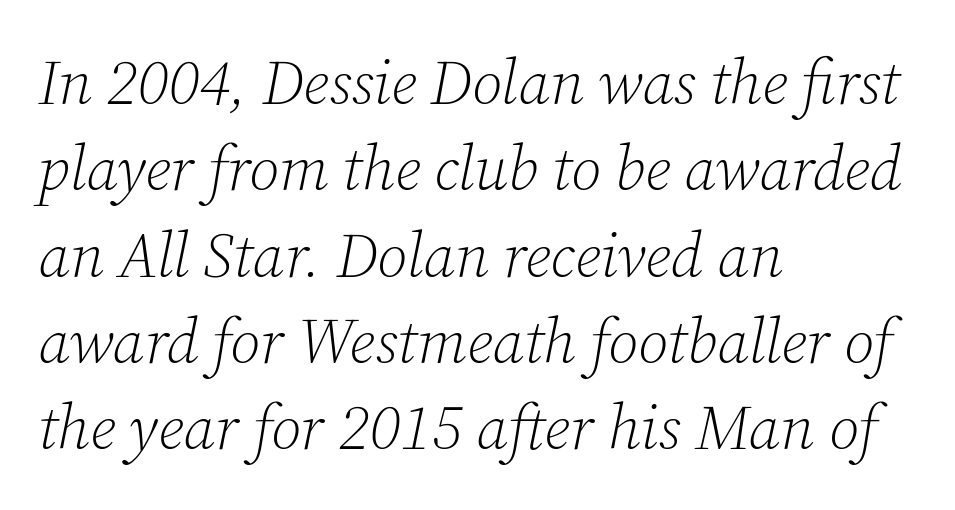
The image shows 63 px light serif type, italic (leaning right); set left-aligned, normal line spacing (1.37x), normal letter spacing, not underlined; low stroke contrast and a medium x-height.
